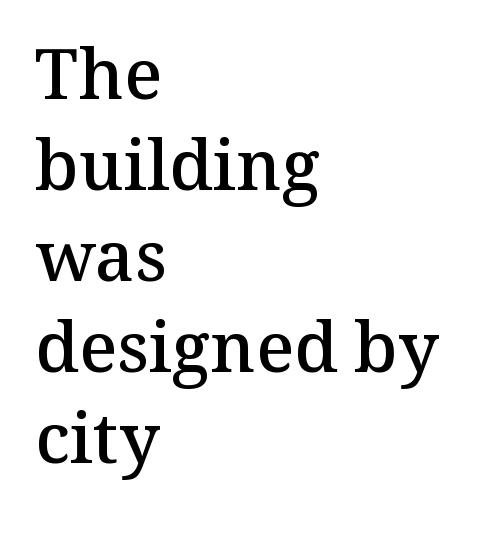
Q: Is the text bold? A: Semi-bold.
Q: Is the text italic (slanted)? A: No, it is upright.
Q: Is the typeface a serif or a sans-serif typeface? A: Serif.
Q: Is the text underlined? A: No.
Q: How is the paragraph aligned? A: Left-aligned.
Q: Is the spacing between letters normal or unusually wide? A: Normal.
Q: Is the spacing between lines tight, normal or loose? A: Normal.
Q: Width (condensed, normal, or wide)? A: Normal.
Q: Stroke contrast? A: Medium.
Q: x-height? A: Medium.
Q: Monospaced? A: No.
